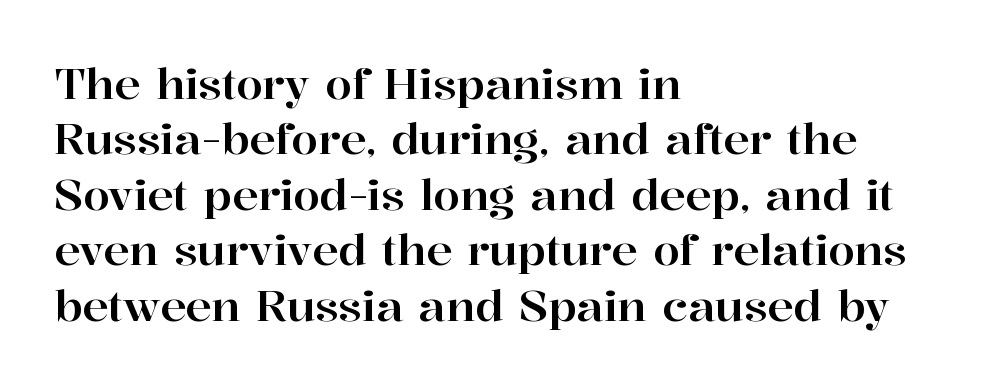
The image shows 43 px serif type, upright; set left-aligned, normal line spacing (1.29x), normal letter spacing, not underlined; high stroke contrast and a medium x-height.
